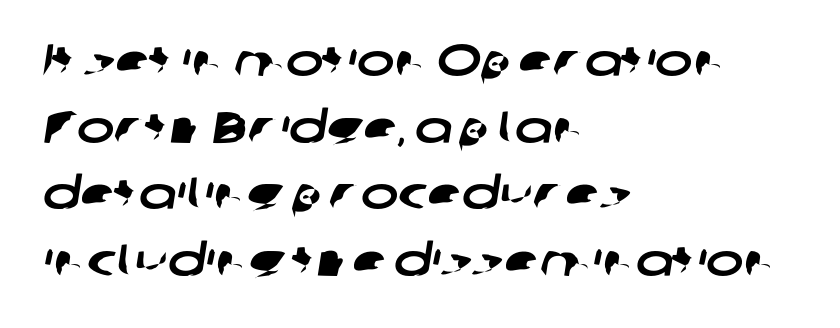
Q: Is the typeface a serif or a sans-serif typeface? A: Sans-serif.
Q: Is the text underlined? A: No.
Q: How is the paragraph aligned? A: Left-aligned.
Q: Is the spacing between letters normal or unusually wide? A: Normal.
Q: Is the spacing between lines tight, normal or loose? A: Normal.
Q: Width (condensed, normal, or wide)? A: Wide.
Q: Stroke contrast? A: Low.
Q: x-height? A: Medium.
Q: Monospaced? A: No.
